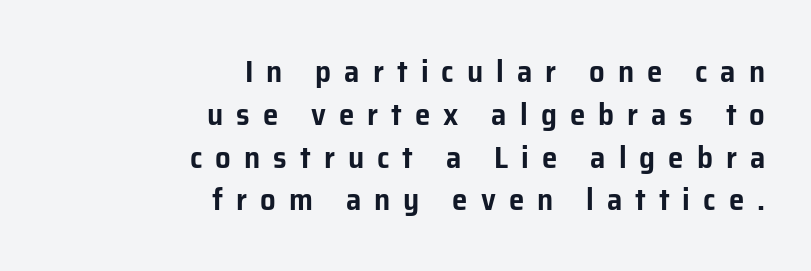
Every character sits straight up, as roman type does. Does extra space separate the letters? Yes, quite a lot of it. The passage shown is typeset with a sans-serif family. A normal amount of white space separates one row of letters from the next. Glance below the letters and you will spot only blank space.
